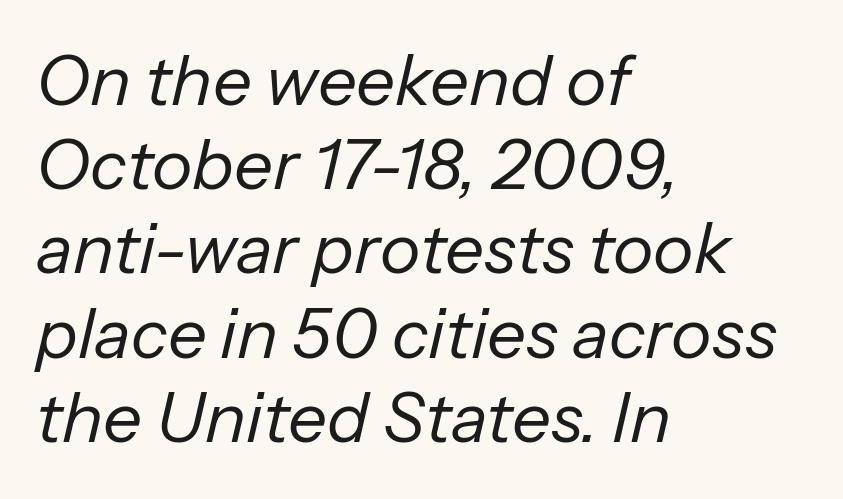
The image shows 69 px regular-weight type, italic (leaning right); set left-aligned, line spacing 1.22x, normal letter spacing, not underlined; low stroke contrast and a medium x-height.
